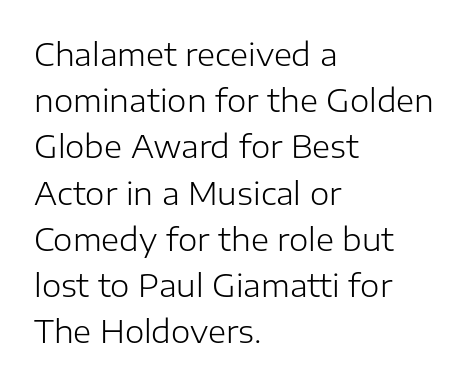
{"serif": "no", "italic": "no", "bold": "no", "weight": "light", "width": "normal", "stroke_contrast": "low", "x_height": "medium", "monospaced": "no", "underline": "no", "align": "left", "line_spacing": "normal", "line_spacing_ratio": 1.49, "letter_spacing": "normal", "letter_spacing_em": 0.0, "glyph_px": 31}
